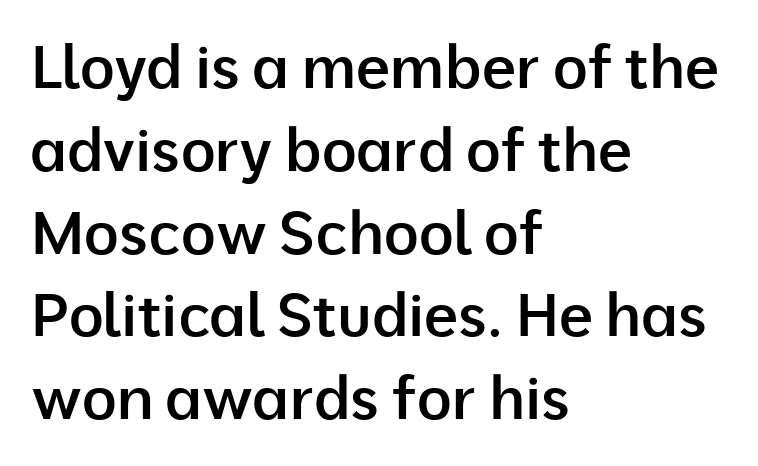
The image shows 60 px semibold sans-serif type, upright; set left-aligned, normal line spacing (1.38x), normal letter spacing, not underlined; low stroke contrast and a medium x-height.
